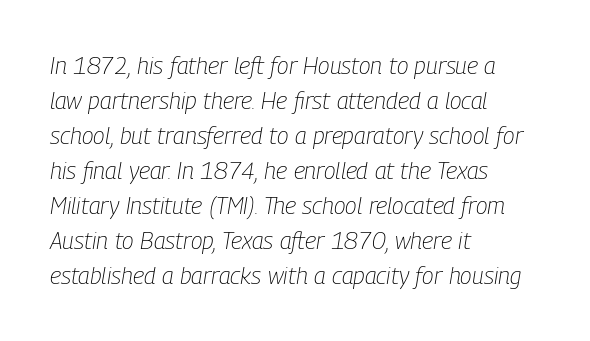
{"italic": "yes", "lean": "right", "slant_degrees": 9, "bold": "no", "underline": "no", "align": "left", "line_spacing": "normal", "line_spacing_ratio": 1.46, "letter_spacing": "normal", "letter_spacing_em": 0.0, "glyph_px": 24}
